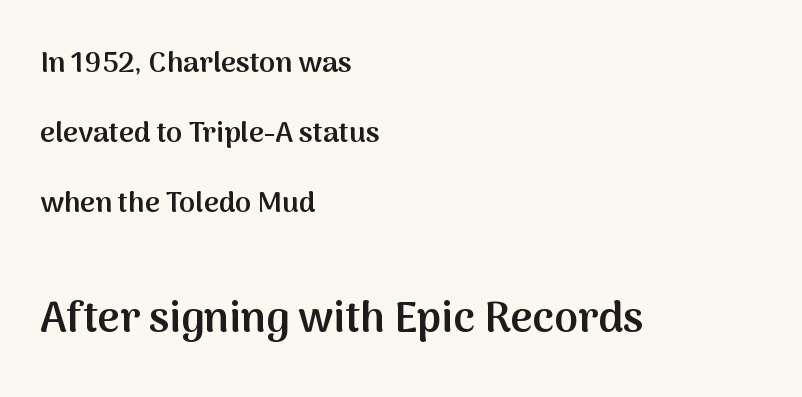
The image shows 43 px semibold sans-serif type, upright; set left-aligned, loose line spacing (2.42x), normal letter spacing, not underlined; the second (bottom) block is 1.48x larger; medium stroke contrast and a medium x-height.
